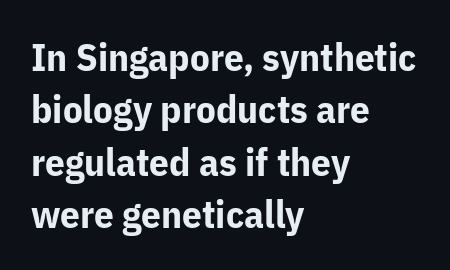
This is roman type, the default non-slanted kind. Heavy-handed strokes throughout: this text is bold. Is this a sans? Yes — the strokes have no serifs. Descender tails drop into unmarked territory. The rendering keeps characters at their native spacing.
